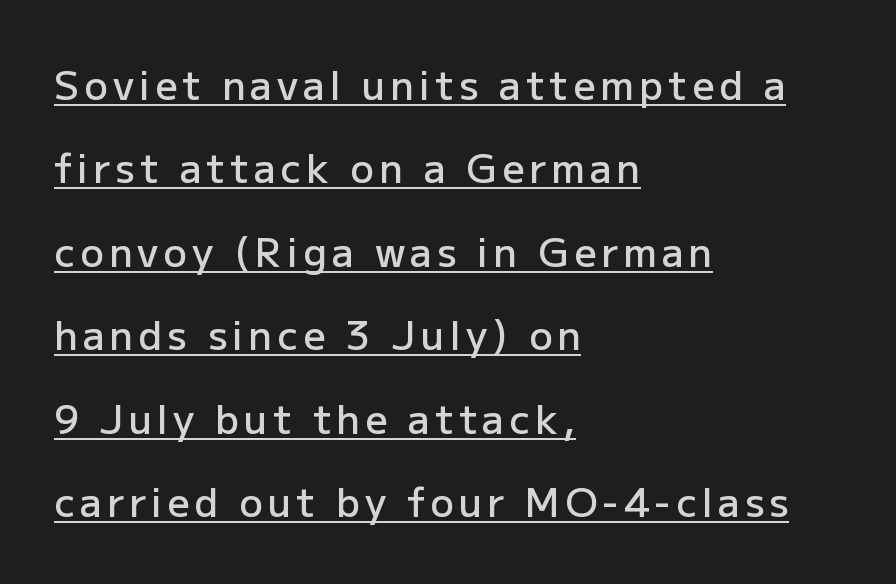
Which margin do the lines hug? The left one — the right edge is uneven. Quick note: interline space is abundant. Style check: upright. Does the type have serifs? No, each stem ends abruptly. Here the designer chose a conventional face with non-uniform glyph widths. Somebody hit Ctrl+U on this one — the words are underlined.
